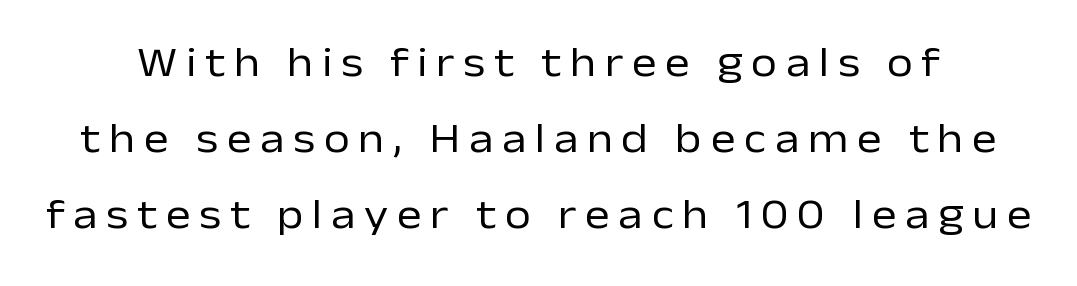
{"serif": "no", "italic": "no", "bold": "no", "weight": "regular", "width": "normal", "stroke_contrast": "low", "x_height": "medium", "monospaced": "no", "underline": "no", "line_spacing_ratio": 1.81, "letter_spacing": "wide", "letter_spacing_em": 0.21, "glyph_px": 42}
